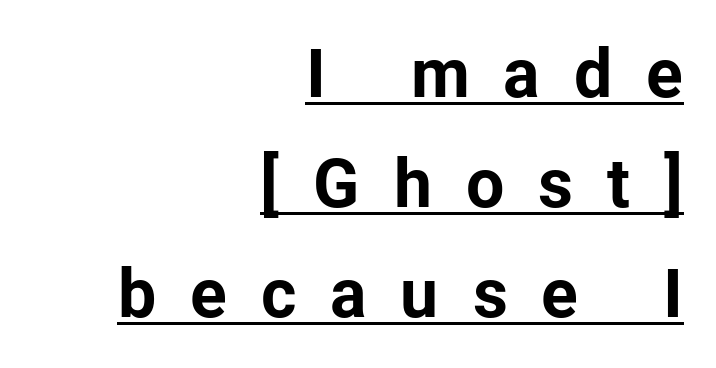
Q: Is the text bold? A: Yes.
Q: Is the text italic (slanted)? A: No, it is upright.
Q: Is the typeface a serif or a sans-serif typeface? A: Sans-serif.
Q: Is the text underlined? A: Yes.
Q: How is the paragraph aligned? A: Right-aligned.
Q: Is the spacing between letters normal or unusually wide? A: Unusually wide.
Q: Is the spacing between lines tight, normal or loose? A: Normal.
Q: Width (condensed, normal, or wide)? A: Normal.
Q: Stroke contrast? A: Low.
Q: x-height? A: Medium.
Q: Monospaced? A: No.
